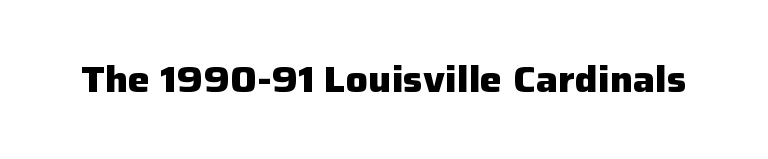
Q: Is the text bold? A: Yes.
Q: Is the text italic (slanted)? A: No, it is upright.
Q: Is the typeface a serif or a sans-serif typeface? A: Sans-serif.
Q: Is the text underlined? A: No.
Q: Is the spacing between letters normal or unusually wide? A: Normal.
Q: Width (condensed, normal, or wide)? A: Normal.
Q: Stroke contrast? A: Low.
Q: x-height? A: Medium.
Q: Monospaced? A: No.
